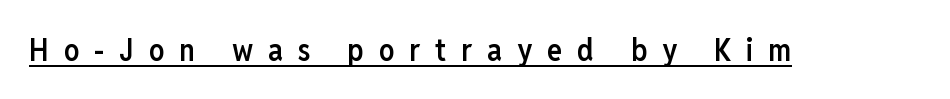
{"serif": "no", "italic": "no", "bold": "semi", "weight": "semibold", "width": "condensed", "stroke_contrast": "low", "x_height": "medium", "monospaced": "no", "underline": "yes", "letter_spacing": "wide", "letter_spacing_em": 0.48, "glyph_px": 31}
